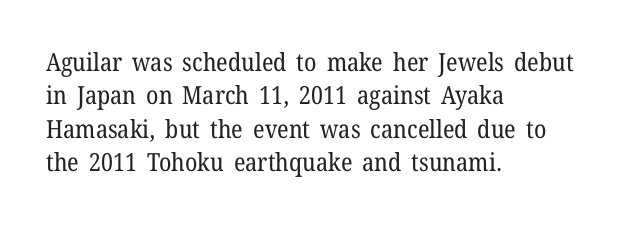
Q: Is the text bold? A: No.
Q: Is the text italic (slanted)? A: No, it is upright.
Q: Is the text underlined? A: No.
Q: How is the paragraph aligned? A: Left-aligned.
Q: Is the spacing between letters normal or unusually wide? A: Normal.
Q: Is the spacing between lines tight, normal or loose? A: Normal.
